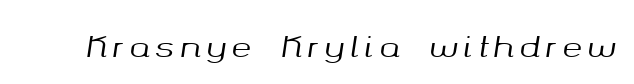
Note the varied advance widths — an 'i' is clearly narrower than an 'm'. Type without underlining. The lettering tilts uniformly, giving the passage an italic look.
